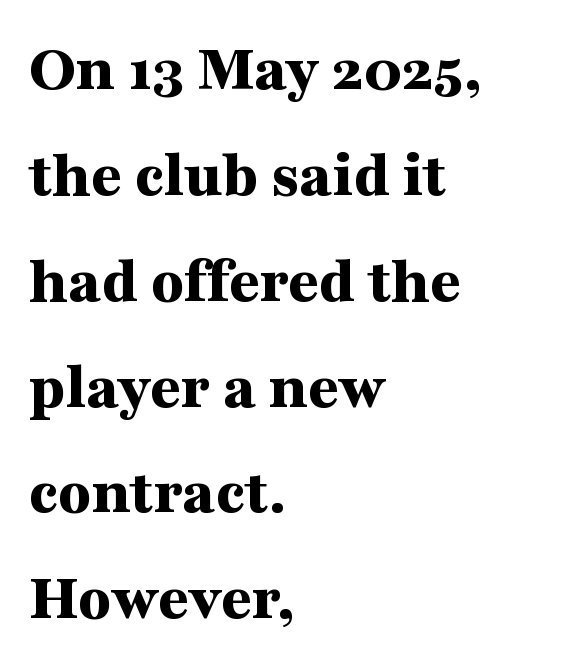
Q: Is the text bold? A: Yes.
Q: Is the text italic (slanted)? A: No, it is upright.
Q: Is the typeface a serif or a sans-serif typeface? A: Serif.
Q: Is the text underlined? A: No.
Q: How is the paragraph aligned? A: Left-aligned.
Q: Is the spacing between letters normal or unusually wide? A: Normal.
Q: Is the spacing between lines tight, normal or loose? A: Normal.
Q: Width (condensed, normal, or wide)? A: Wide.
Q: Stroke contrast? A: Medium.
Q: x-height? A: Medium.
Q: Monospaced? A: No.
